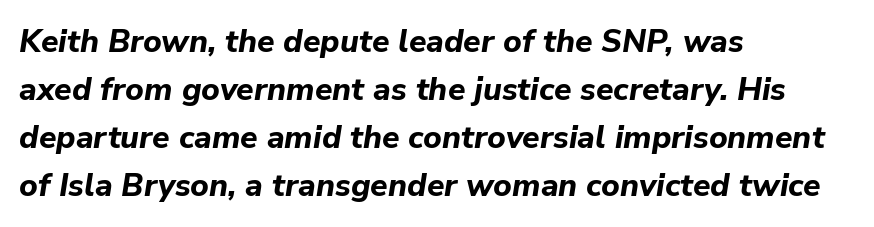
These lines are set flush left with a ragged right edge. Weight check: bold — yes, fully. This sample has the flowing, uneven cadence of proportional lettering. If you measured baseline to baseline, you'd find a middling distance.
